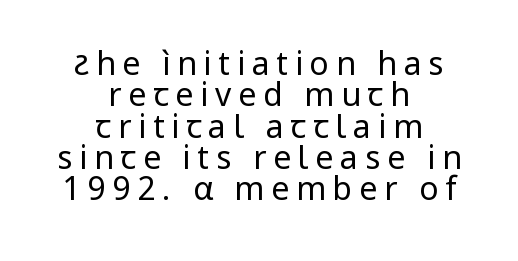
The image shows 32 px regular-weight sans-serif type, upright; set centered, tight line spacing (0.98x), unusually wide letter spacing (+0.21 em), not underlined; low stroke contrast and a medium x-height.
